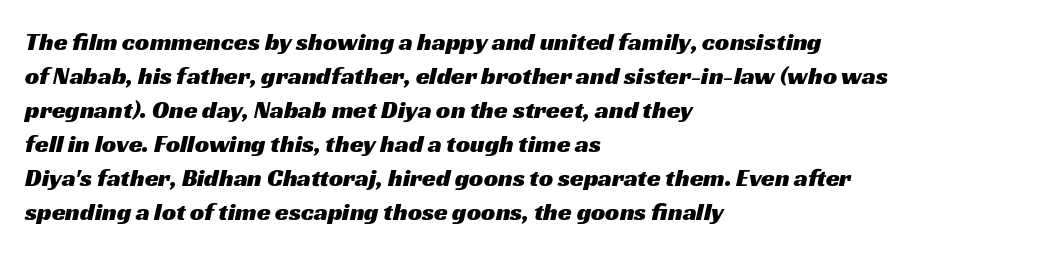
The paragraph shown leans on its left margin. Short note: letters normally spaced. Unmarked baselines from the first word to the last. Line spacing here is normal.
